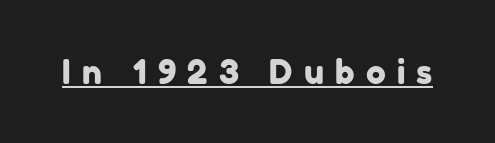
{"serif": "no", "width": "normal", "stroke_contrast": "low", "x_height": "medium", "monospaced": "no", "underline": "yes", "letter_spacing": "wide", "letter_spacing_em": 0.34, "glyph_px": 33}
